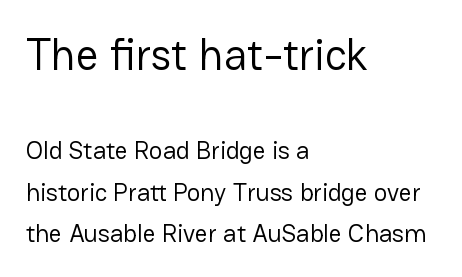
Underline: absent. Glyph-to-glyph distance matches everyday printed text. The rendering uses a moderate line-height, typical for paragraphs. The font family rendered here belongs to the sans-serif group. The lettering stays uniformly vertical, giving the passage a roman look.
